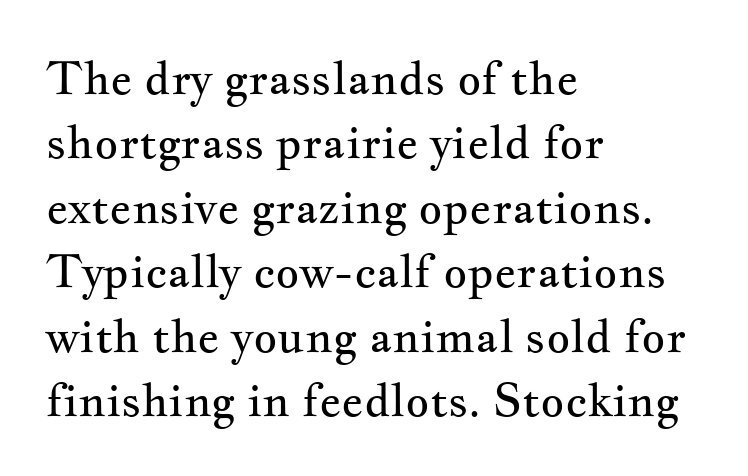
{"serif": "yes", "italic": "no", "bold": "no", "weight": "regular", "width": "wide", "stroke_contrast": "medium", "x_height": "small", "monospaced": "no", "underline": "no", "align": "left", "line_spacing": "normal", "line_spacing_ratio": 1.4, "letter_spacing": "normal", "letter_spacing_em": 0.0, "glyph_px": 46}
